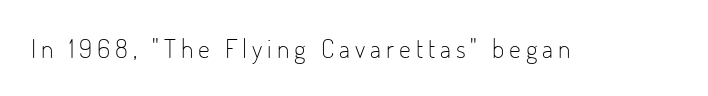
On a weight scale, this lands at 450 or below. The gap between lines stays unmarked. Notice how the stems are strictly vertical — no italics here.
